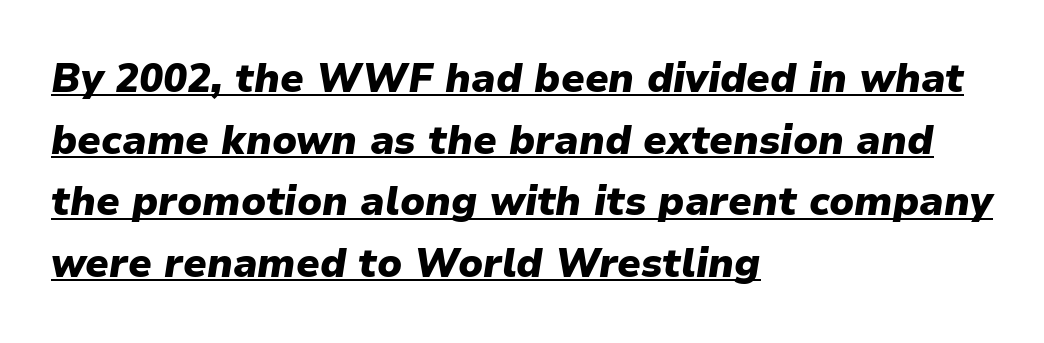
The image shows 40 px heavy type, italic (leaning right); set left-aligned, normal line spacing (1.54x), normal letter spacing, underlined; low stroke contrast and a medium x-height.
